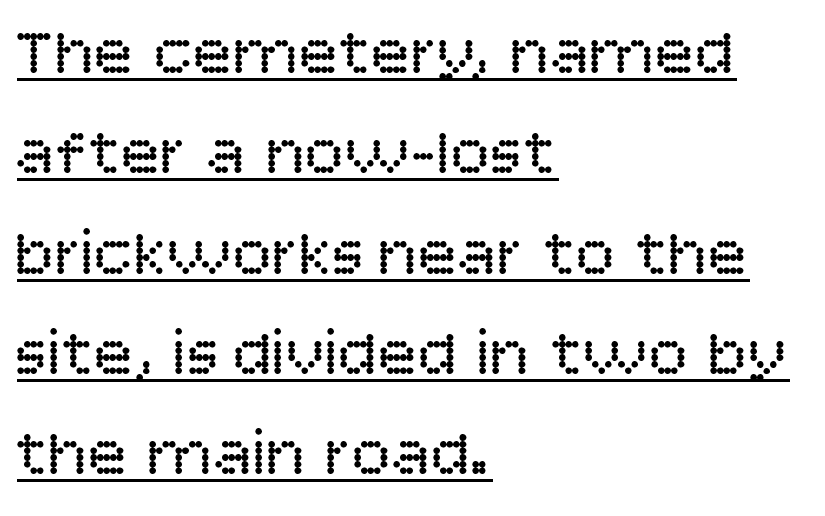
{"serif": "no", "italic": "no", "bold": "no", "weight": "regular", "width": "normal", "stroke_contrast": "low", "x_height": "large", "monospaced": "no", "underline": "yes", "align": "left", "line_spacing": "normal", "line_spacing_ratio": 1.52, "letter_spacing": "normal", "letter_spacing_em": 0.0, "glyph_px": 66}
